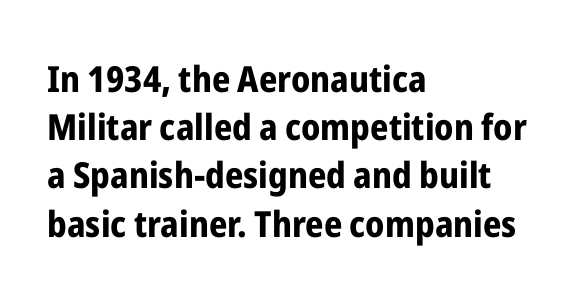
Note: no serifs on the glyphs. Leftover space on each line is placed entirely after the last word. These lines carry a lot of weight — the face is fully bold. The face used here is proportionally spaced, like ordinary book or web type. Characters remain perfectly vertical along every line.
